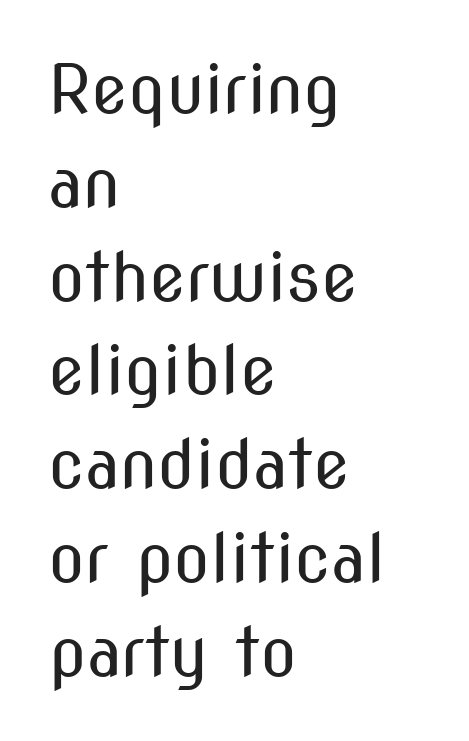
The image shows 67 px regular-weight, condensed sans-serif type, upright; set left-aligned, normal line spacing (1.4x), normal letter spacing, not underlined; medium stroke contrast and a medium x-height.
